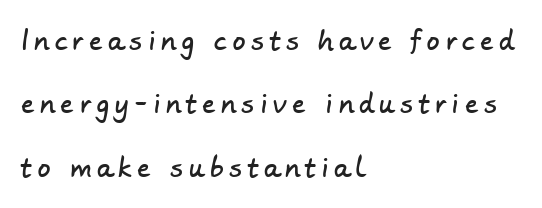
The image shows 26 px text type; set left-aligned, loose line spacing (2.44x), unusually wide letter spacing (+0.22 em), not underlined.
